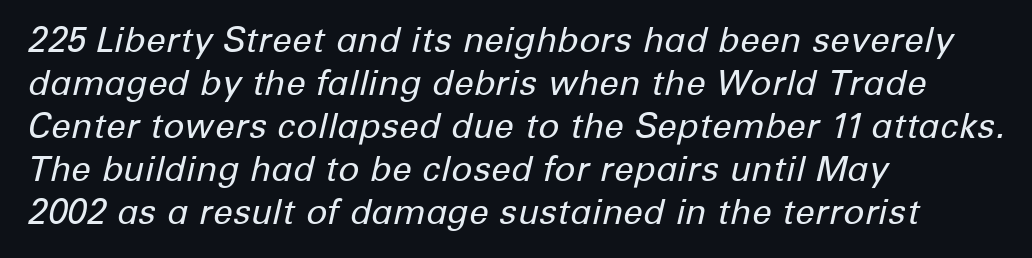
Do the characters align in a grid? No, the font is proportional. Glyph-to-glyph distance matches everyday printed text. Lines of text with bare space underneath. Vertical stems look standard width or narrower in stroke.
